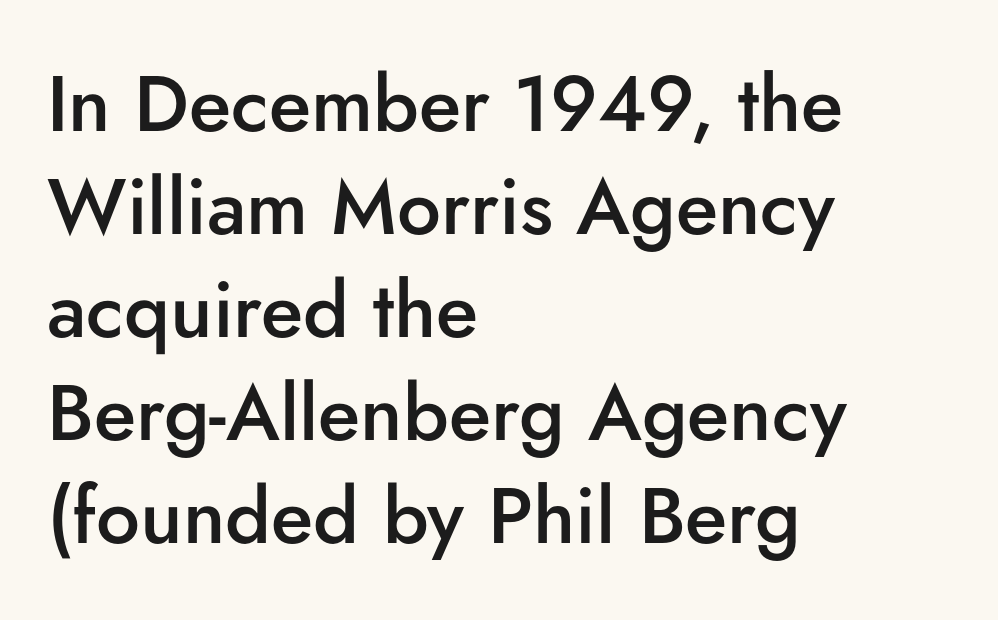
The image shows 78 px semibold sans-serif type, upright; set left-aligned, normal line spacing (1.32x), normal letter spacing, not underlined; low stroke contrast and a small x-height.
